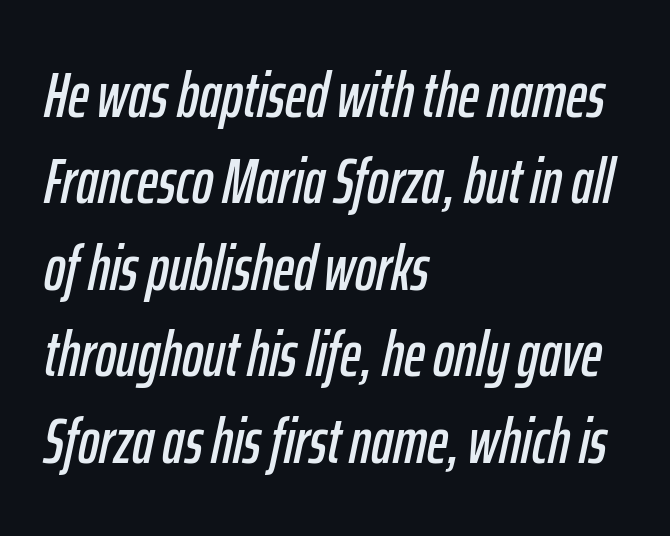
Q: Is the text italic (slanted)? A: Yes, it leans right by about 12 degrees.
Q: Is the text underlined? A: No.
Q: How is the paragraph aligned? A: Left-aligned.
Q: Is the spacing between letters normal or unusually wide? A: Normal.
Q: Is the spacing between lines tight, normal or loose? A: Normal.
Q: Width (condensed, normal, or wide)? A: Condensed.
Q: Stroke contrast? A: Low.
Q: x-height? A: Medium.
Q: Monospaced? A: No.
